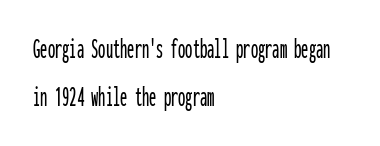
{"serif": "no", "italic": "no", "width": "condensed", "stroke_contrast": "low", "x_height": "medium", "monospaced": "yes", "underline": "no", "align": "left", "line_spacing": "normal", "line_spacing_ratio": 1.66, "letter_spacing": "normal", "letter_spacing_em": 0.0, "glyph_px": 29}
